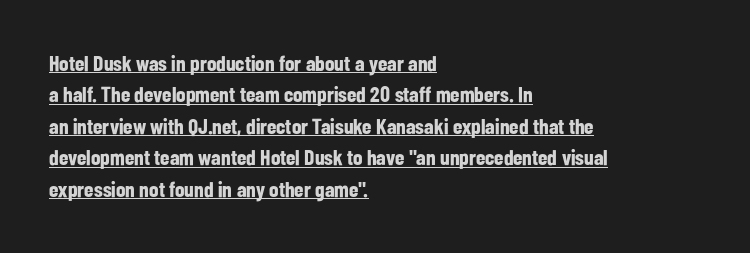
The image shows 22 px bold type, upright; set left-aligned, normal line spacing (1.43x), normal letter spacing, underlined.
